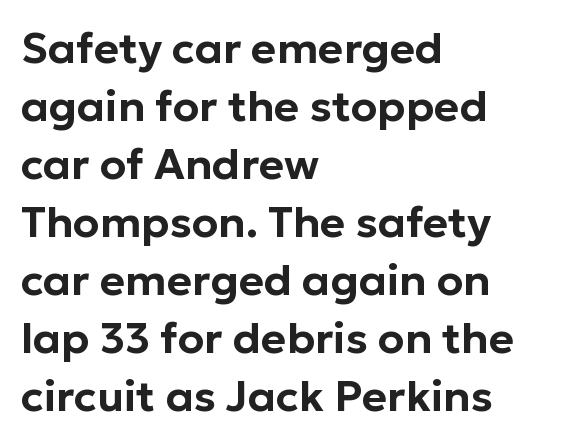
{"serif": "no", "italic": "no", "width": "normal", "stroke_contrast": "low", "x_height": "medium", "monospaced": "no", "underline": "no", "align": "left", "line_spacing": "normal", "line_spacing_ratio": 1.35, "letter_spacing": "normal", "letter_spacing_em": 0.0, "glyph_px": 43}
